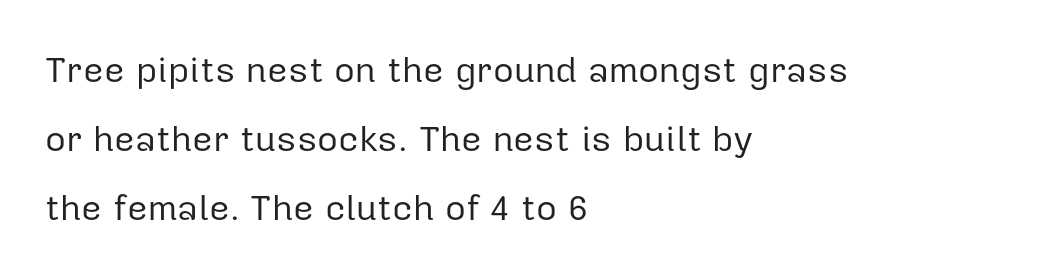
{"serif": "no", "italic": "no", "bold": "no", "weight": "regular", "width": "normal", "stroke_contrast": "low", "x_height": "medium", "monospaced": "no", "underline": "no", "align": "left", "line_spacing": "loose", "line_spacing_ratio": 1.91, "letter_spacing": "normal", "letter_spacing_em": 0.0, "glyph_px": 36}
